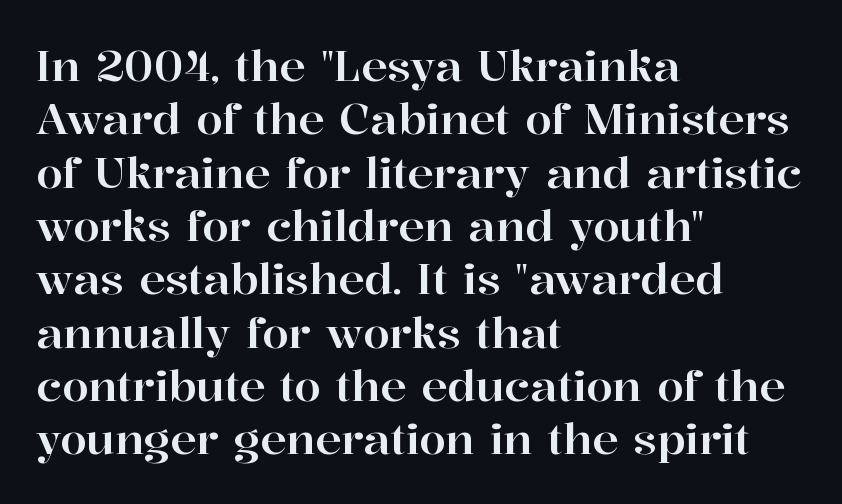
Q: Is the text italic (slanted)? A: No, it is upright.
Q: Is the typeface a serif or a sans-serif typeface? A: Serif.
Q: Is the text underlined? A: No.
Q: How is the paragraph aligned? A: Left-aligned.
Q: Is the spacing between letters normal or unusually wide? A: Normal.
Q: Width (condensed, normal, or wide)? A: Normal.
Q: Stroke contrast? A: High.
Q: x-height? A: Medium.
Q: Monospaced? A: No.
